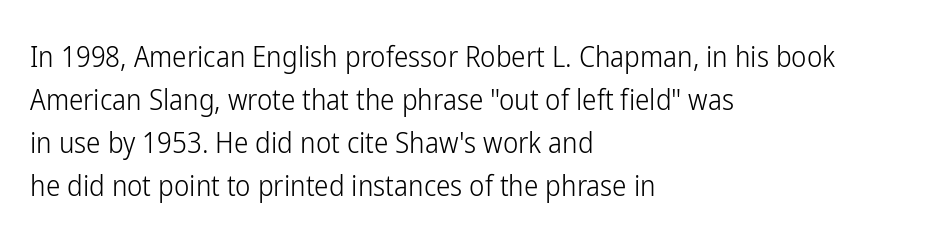
{"serif": "no", "italic": "no", "bold": "no", "weight": "light", "width": "condensed", "stroke_contrast": "low", "x_height": "medium", "monospaced": "no", "underline": "no", "align": "left", "line_spacing": "normal", "line_spacing_ratio": 1.48, "letter_spacing": "normal", "letter_spacing_em": 0.0, "glyph_px": 29}
